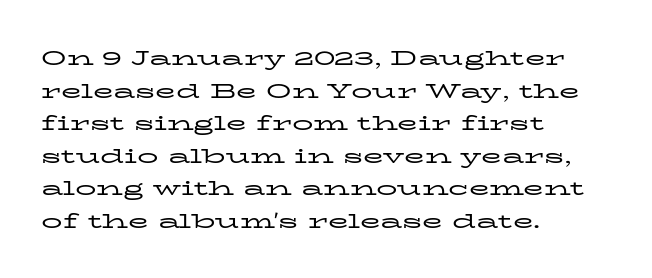
Q: Is the text bold? A: No.
Q: Is the text italic (slanted)? A: No, it is upright.
Q: Is the text underlined? A: No.
Q: How is the paragraph aligned? A: Left-aligned.
Q: Is the spacing between letters normal or unusually wide? A: Normal.
Q: Is the spacing between lines tight, normal or loose? A: Normal.
